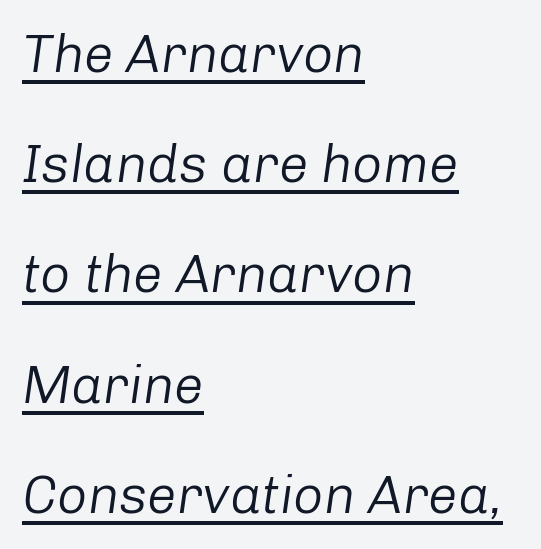
Q: Is the text bold? A: No.
Q: Is the text italic (slanted)? A: Yes, it leans right by about 8 degrees.
Q: Is the text underlined? A: Yes.
Q: How is the paragraph aligned? A: Left-aligned.
Q: Is the spacing between letters normal or unusually wide? A: Normal.
Q: Is the spacing between lines tight, normal or loose? A: Loose.
Q: Width (condensed, normal, or wide)? A: Normal.
Q: Stroke contrast? A: Low.
Q: x-height? A: Medium.
Q: Monospaced? A: No.
